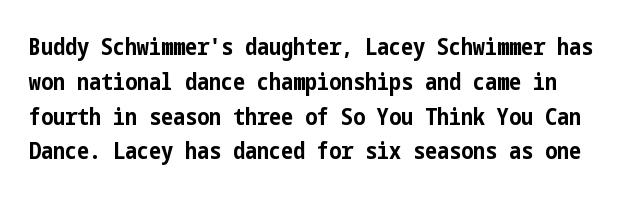
Q: Is the text bold? A: Yes.
Q: Is the text italic (slanted)? A: No, it is upright.
Q: Is the text underlined? A: No.
Q: Is the spacing between letters normal or unusually wide? A: Normal.
Q: Is the spacing between lines tight, normal or loose? A: Normal.
